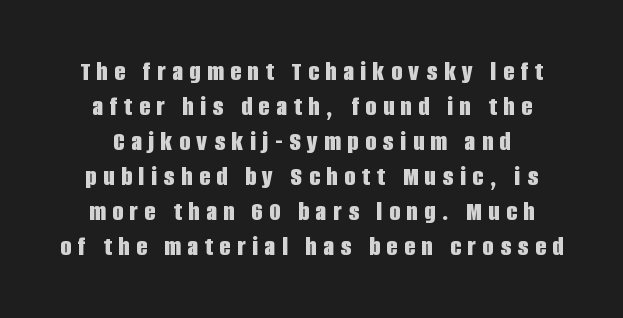
The image shows 28 px bold, condensed sans-serif type, upright; set normal line spacing (1.25x), unusually wide letter spacing (+0.24 em), not underlined; low stroke contrast and a large x-height.
